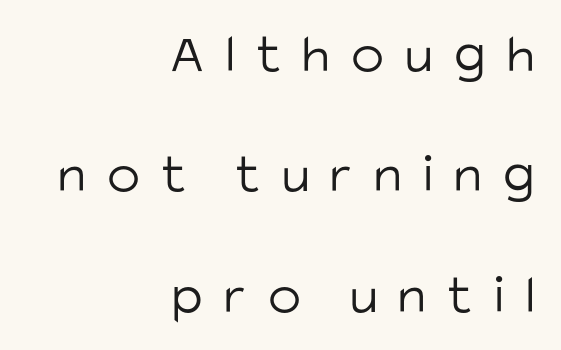
The image shows 55 px light sans-serif type, upright; set right-aligned, loose line spacing (2.19x), unusually wide letter spacing (+0.39 em), not underlined; low stroke contrast and a large x-height.
